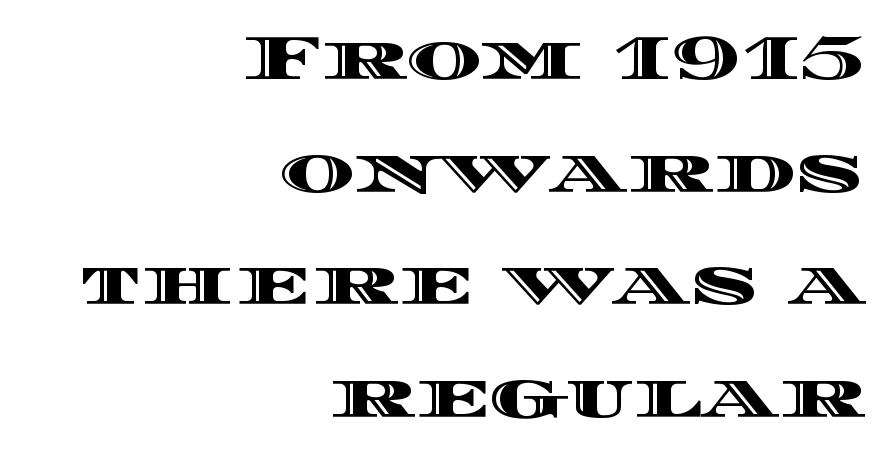
Q: Is the text italic (slanted)? A: No, it is upright.
Q: Is the text underlined? A: No.
Q: How is the paragraph aligned? A: Right-aligned.
Q: Is the spacing between letters normal or unusually wide? A: Normal.
Q: Width (condensed, normal, or wide)? A: Wide.
Q: x-height? A: Large.
Q: Monospaced? A: No.
